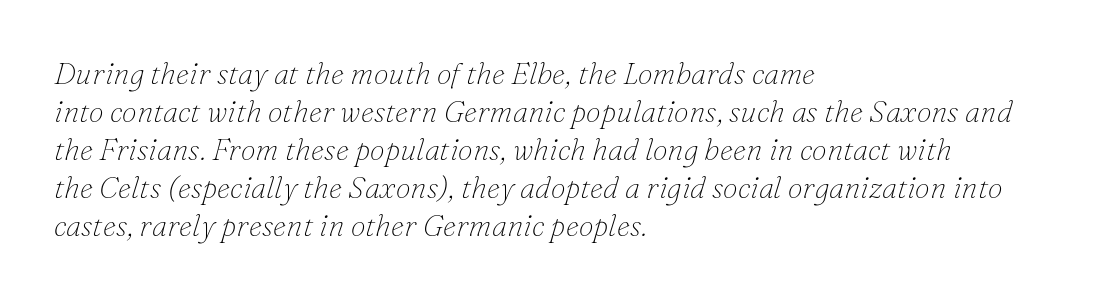
Q: Is the text bold? A: No.
Q: Is the text italic (slanted)? A: Yes, it leans right by about 16 degrees.
Q: Is the typeface a serif or a sans-serif typeface? A: Serif.
Q: Is the text underlined? A: No.
Q: How is the paragraph aligned? A: Left-aligned.
Q: Is the spacing between letters normal or unusually wide? A: Normal.
Q: Is the spacing between lines tight, normal or loose? A: Normal.
Q: Width (condensed, normal, or wide)? A: Normal.
Q: Stroke contrast? A: Low.
Q: x-height? A: Small.
Q: Monospaced? A: No.
